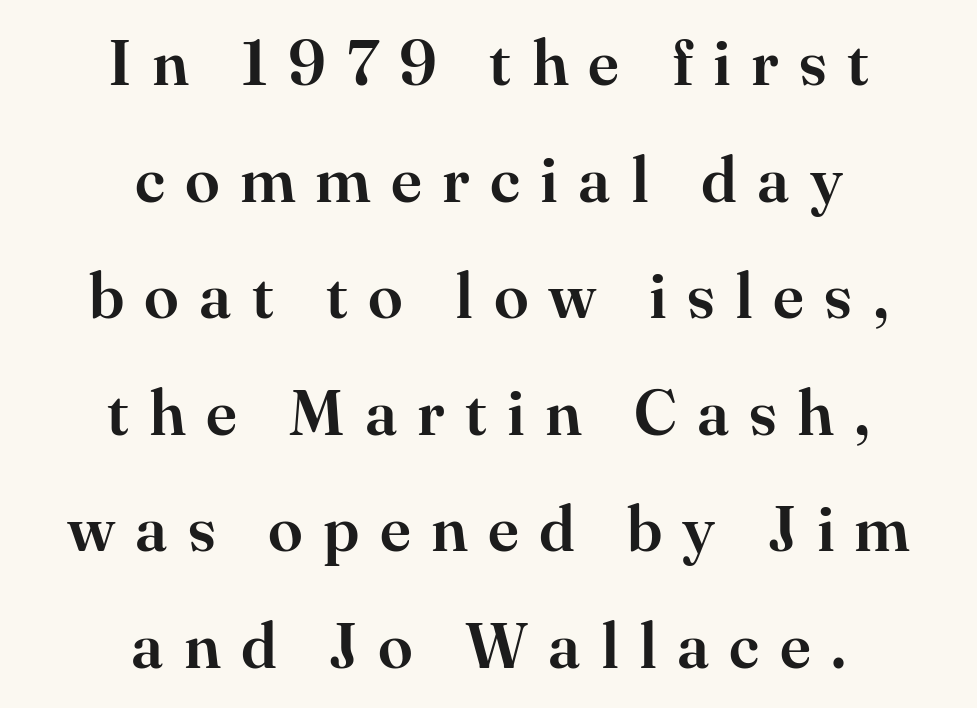
Inter-character spacing is expanded well beyond the font's built-in metrics. The strip under each line holds only bare page. The passage shown is typed in a proportional face where columns would drift. I'd call this a serif setting — the letters wear small feet. Is there any slant? The stems are plumb.
